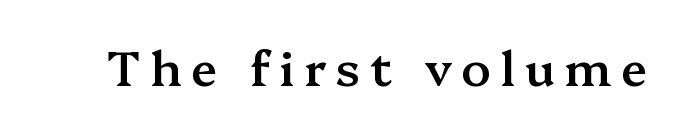
{"serif": "yes", "italic": "no", "bold": "semi", "weight": "semibold", "width": "normal", "stroke_contrast": "medium", "x_height": "medium", "monospaced": "no", "underline": "no", "letter_spacing": "wide", "letter_spacing_em": 0.2, "glyph_px": 48}
